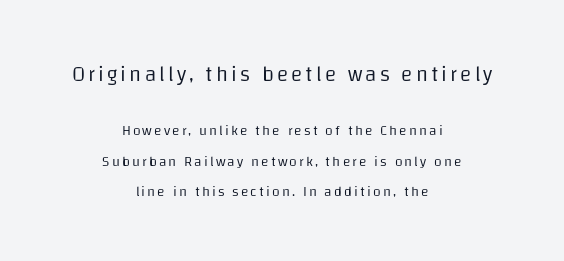
The image shows 21 px text type, upright; set centered, loose line spacing (2.17x), not underlined; the first (top) block is 1.5x larger.
